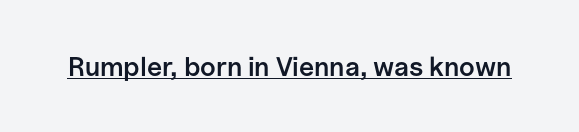
Q: Is the text bold? A: Semi-bold.
Q: Is the text italic (slanted)? A: No, it is upright.
Q: Is the text underlined? A: Yes.
Q: Is the spacing between letters normal or unusually wide? A: Normal.
